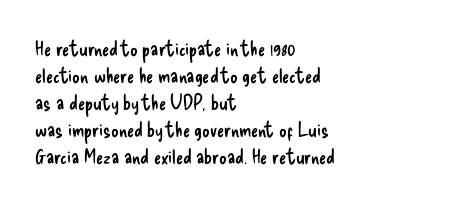
{"italic": "no", "bold": "no", "underline": "no", "align": "left", "line_spacing": "normal", "line_spacing_ratio": 1.29, "letter_spacing": "normal", "letter_spacing_em": 0.0, "glyph_px": 21}
